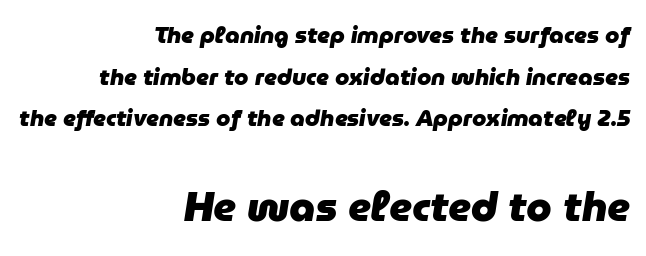
{"italic": "yes", "lean": "right", "slant_degrees": 9, "bold": "yes", "weight": "heavy", "width": "normal", "stroke_contrast": "low", "x_height": "medium", "monospaced": "no", "underline": "no", "align": "right", "line_spacing_ratio": 1.81, "letter_spacing": "normal", "letter_spacing_em": 0.0, "larger_block": "second", "size_ratio": 1.78, "glyph_px": 41}
